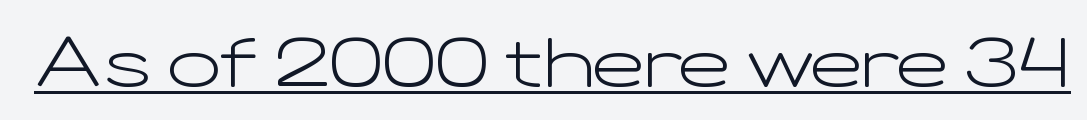
Q: Is the text bold? A: No.
Q: Is the text italic (slanted)? A: No, it is upright.
Q: Is the typeface a serif or a sans-serif typeface? A: Sans-serif.
Q: Is the text underlined? A: Yes.
Q: Is the spacing between letters normal or unusually wide? A: Normal.
Q: Width (condensed, normal, or wide)? A: Wide.
Q: Stroke contrast? A: Low.
Q: x-height? A: Medium.
Q: Monospaced? A: No.
